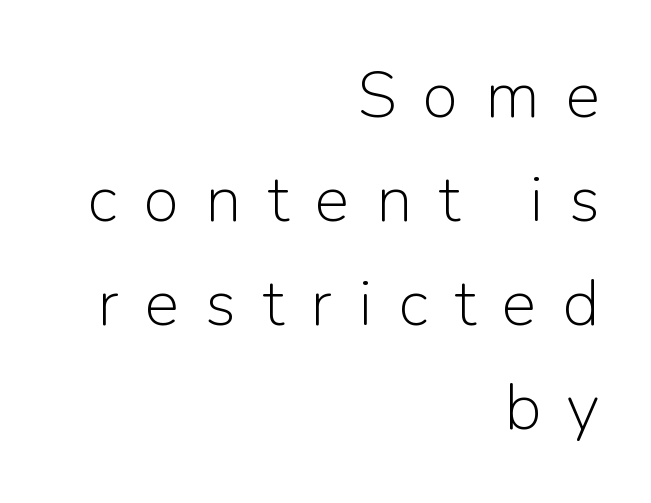
{"serif": "no", "italic": "no", "bold": "no", "weight": "light", "width": "normal", "stroke_contrast": "low", "x_height": "medium", "monospaced": "no", "underline": "no", "align": "right", "line_spacing": "normal", "line_spacing_ratio": 1.6, "letter_spacing": "wide", "letter_spacing_em": 0.41, "glyph_px": 65}
